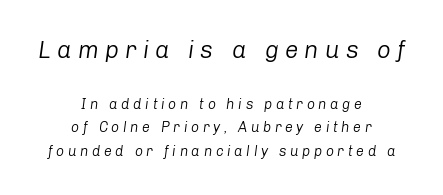
{"italic": "yes", "lean": "right", "slant_degrees": 8, "bold": "no", "underline": "no", "align": "center", "line_spacing": "normal", "line_spacing_ratio": 1.68, "letter_spacing": "wide", "letter_spacing_em": 0.26, "larger_block": "first", "size_ratio": 1.71, "glyph_px": 24}
